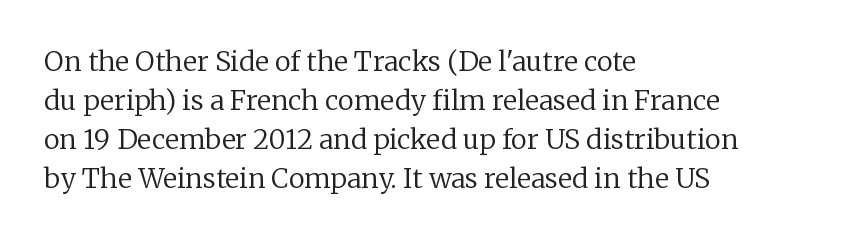
{"italic": "no", "bold": "no", "underline": "no", "align": "left", "line_spacing": "normal", "line_spacing_ratio": 1.45, "letter_spacing": "normal", "letter_spacing_em": 0.0, "glyph_px": 27}
